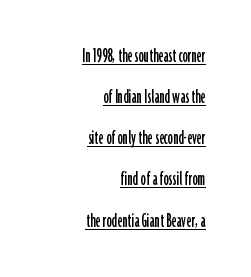
Between one letter and the next there's only the usual sliver of space. All the whitespace from short lines collects on the left. This is underlined copy, the kind a proofreader might mark for attention. Is there much room between lines? Yes — plenty of vertical air separates them. These lines were composed using upright roman letters.
